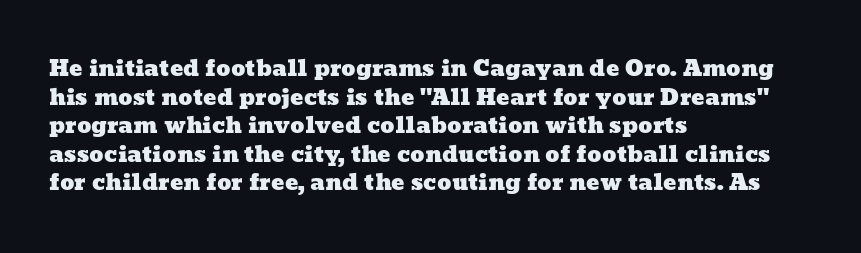
Q: Is the text underlined? A: No.
Q: How is the paragraph aligned? A: Left-aligned.
Q: Is the spacing between letters normal or unusually wide? A: Normal.
Q: Is the spacing between lines tight, normal or loose? A: Normal.
